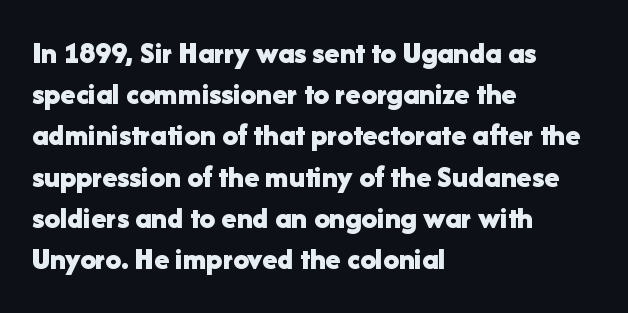
{"serif": "no", "italic": "no", "bold": "yes", "weight": "bold", "width": "normal", "stroke_contrast": "low", "x_height": "medium", "monospaced": "no", "underline": "no", "align": "left", "line_spacing": "normal", "line_spacing_ratio": 1.33, "letter_spacing": "normal", "letter_spacing_em": 0.0, "glyph_px": 31}
